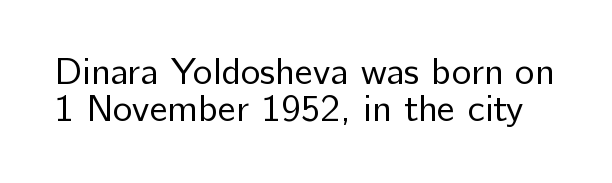
The image shows 37 px regular-weight sans-serif type, upright; set tight line spacing (1.0x), normal letter spacing, not underlined; low stroke contrast and a medium x-height.
